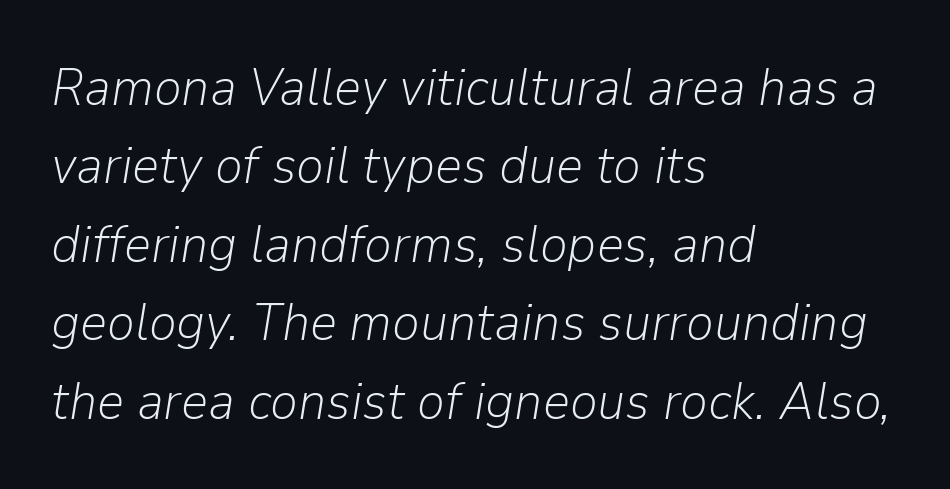
Is this a fixed-width face? No — the glyphs have proportional, varying widths. Alignment: flush left. The block of text has a typical density, with ordinary space between rows. The letters look calm and open, with moderate or lighter stems. A typesetter would mark this as italic. The specimen omits any rule beneath the text block's lines.
